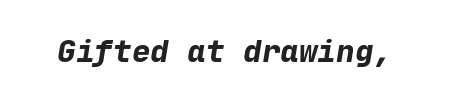
Q: Is the text bold? A: Yes.
Q: Is the text italic (slanted)? A: Yes, it leans right by about 9 degrees.
Q: Is the text underlined? A: No.
Q: Is the spacing between letters normal or unusually wide? A: Normal.
Q: Width (condensed, normal, or wide)? A: Normal.
Q: Stroke contrast? A: Low.
Q: x-height? A: Medium.
Q: Monospaced? A: Yes.
